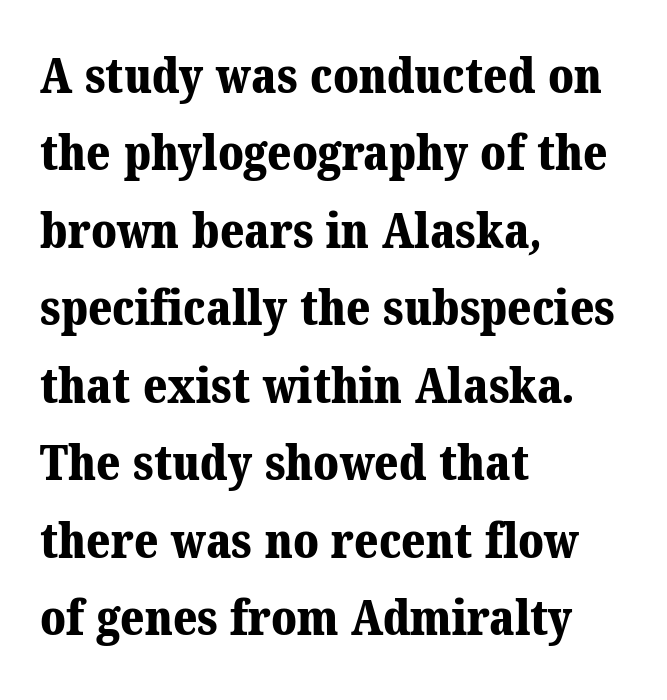
The image shows 49 px bold serif type; set left-aligned, normal line spacing (1.58x), normal letter spacing, not underlined; medium stroke contrast and a medium x-height.
